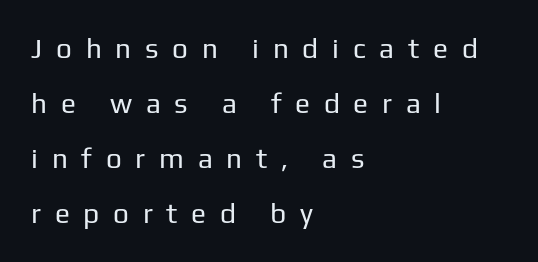
The face used here is proportionally spaced, like ordinary book or web type. Caption: face not bold, strokes unweighted. Note: no serifs on the glyphs. Nobody drew a line under any word here.
